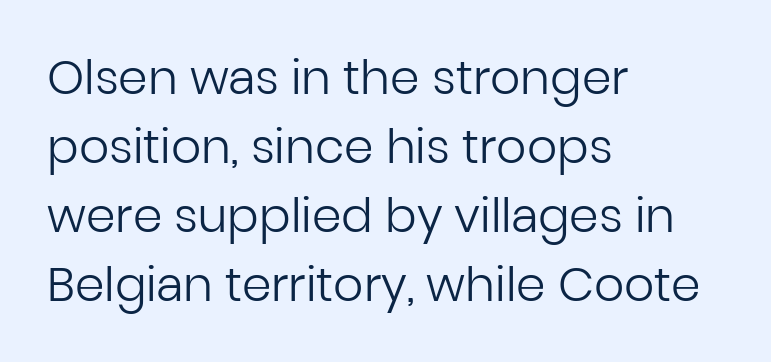
{"serif": "no", "italic": "no", "bold": "no", "weight": "regular", "width": "normal", "stroke_contrast": "low", "x_height": "medium", "monospaced": "no", "underline": "no", "align": "left", "line_spacing": "normal", "line_spacing_ratio": 1.47, "letter_spacing": "normal", "letter_spacing_em": 0.0, "glyph_px": 47}
